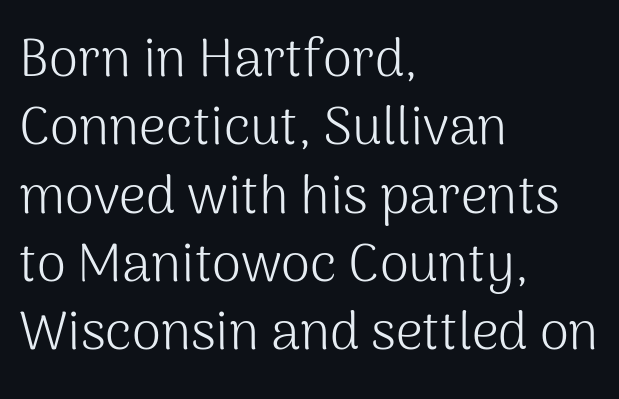
This sample has the flowing, uneven cadence of proportional lettering. What stands out about the letter spacing? Nothing — it is the standard amount. Type without underlining. Is this a heavy cut? Hardly; it is regular or lighter. Rendered with straight, roman letterforms. How would I describe the line gaps? Plain and ordinary.
